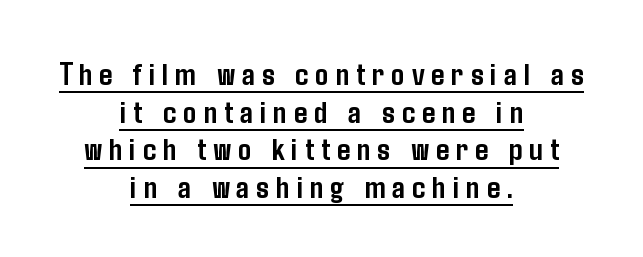
The image shows 33 px semibold, condensed sans-serif type, upright; set centered, tight line spacing (1.14x), unusually wide letter spacing (+0.21 em), underlined; low stroke contrast and a medium x-height.
